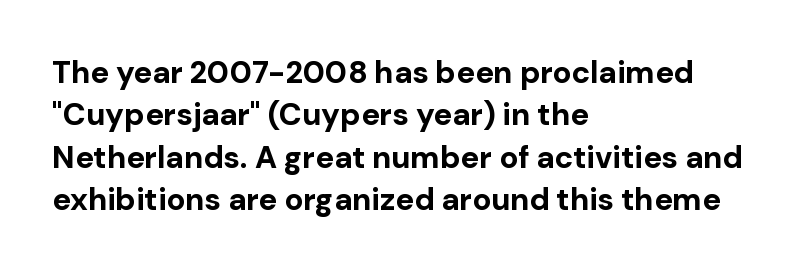
Q: Is the text bold? A: Yes.
Q: Is the text italic (slanted)? A: No, it is upright.
Q: Is the typeface a serif or a sans-serif typeface? A: Sans-serif.
Q: Is the text underlined? A: No.
Q: How is the paragraph aligned? A: Left-aligned.
Q: Is the spacing between letters normal or unusually wide? A: Normal.
Q: Is the spacing between lines tight, normal or loose? A: Normal.
Q: Width (condensed, normal, or wide)? A: Normal.
Q: Stroke contrast? A: Low.
Q: x-height? A: Medium.
Q: Monospaced? A: No.
